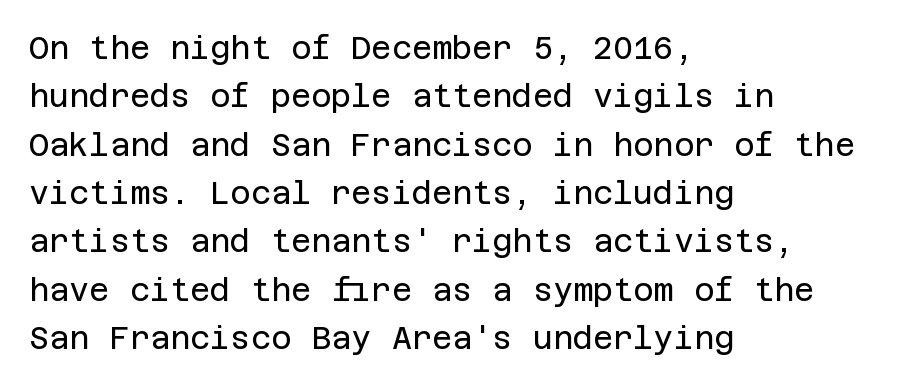
{"serif": "no", "italic": "no", "bold": "no", "weight": "regular", "width": "normal", "stroke_contrast": "low", "x_height": "large", "underline": "no", "align": "left", "line_spacing": "normal", "line_spacing_ratio": 1.56, "letter_spacing": "normal", "letter_spacing_em": 0.0, "glyph_px": 31}
